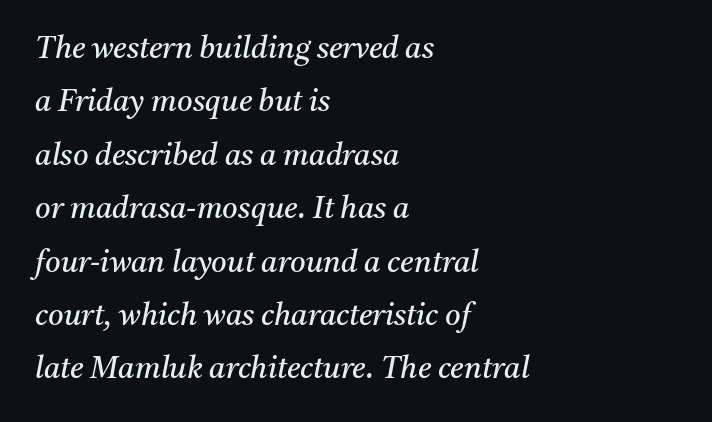
The image shows 30 px regular-weight serif type, italic (leaning right); set left-aligned, line spacing 1.78x, normal letter spacing, not underlined; medium stroke contrast and a medium x-height.
